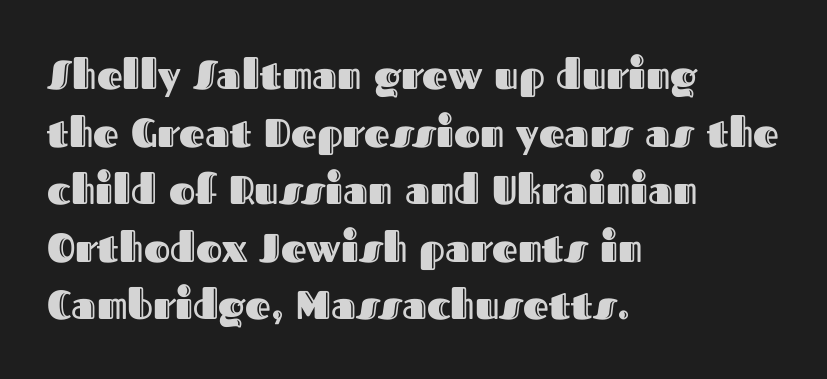
The passage shown is not underscored anywhere. Nothing unusual about the tracking: characters are spaced as the font intends. Is this a fixed-width face? No — the glyphs have proportional, varying widths. These lines sit exactly where default settings would place them.
